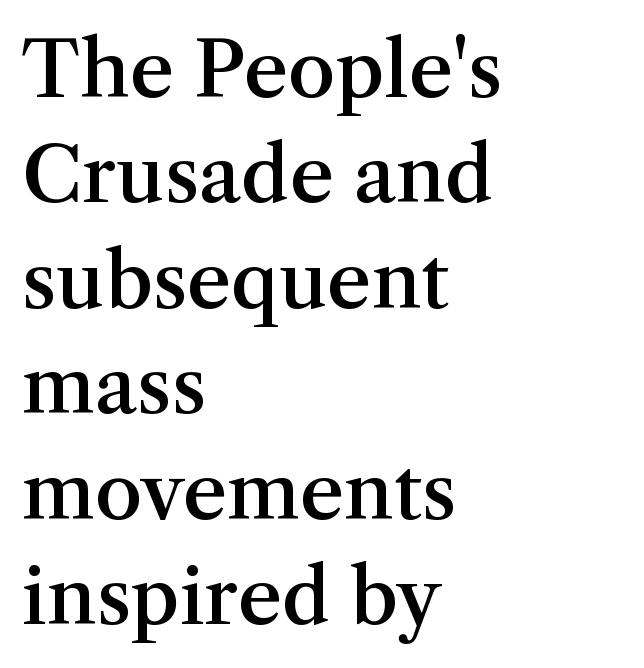
The image shows 77 px semibold serif type, upright; set left-aligned, normal line spacing (1.37x), normal letter spacing, not underlined; medium stroke contrast and a medium x-height.
